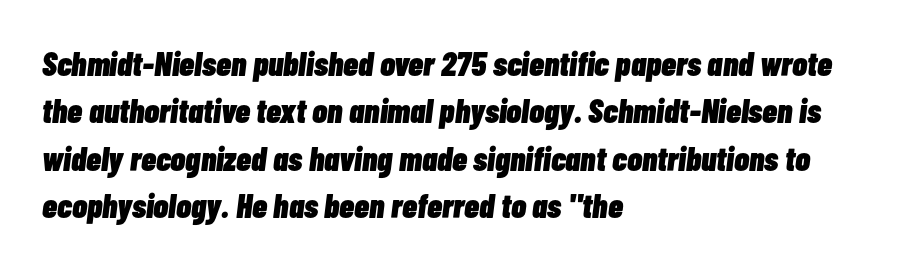
In terms of letterspacing, this is plain default setting. A clean baseline with only descenders dipping below it. An italicized treatment has been applied to the whole sample. The rendering uses natural spacing where letterforms have individual widths. Caption: multi-line text, flush left, ragged right.
